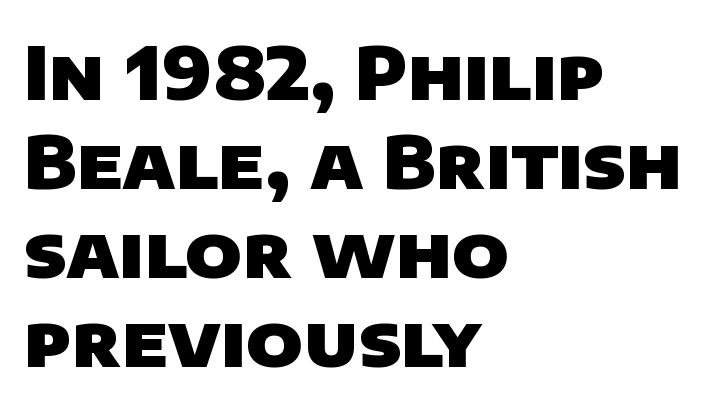
Q: Is the text bold? A: Yes.
Q: Is the typeface a serif or a sans-serif typeface? A: Sans-serif.
Q: Is the text underlined? A: No.
Q: How is the paragraph aligned? A: Left-aligned.
Q: Is the spacing between letters normal or unusually wide? A: Normal.
Q: Width (condensed, normal, or wide)? A: Normal.
Q: Stroke contrast? A: Low.
Q: x-height? A: Large.
Q: Monospaced? A: No.
